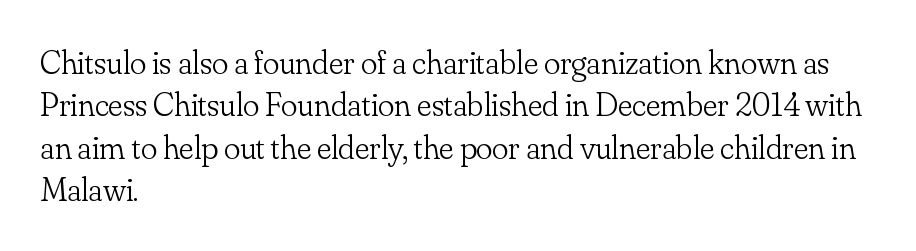
Q: Is the text bold? A: No.
Q: Is the text italic (slanted)? A: No, it is upright.
Q: Is the typeface a serif or a sans-serif typeface? A: Serif.
Q: Is the text underlined? A: No.
Q: How is the paragraph aligned? A: Left-aligned.
Q: Is the spacing between letters normal or unusually wide? A: Normal.
Q: Is the spacing between lines tight, normal or loose? A: Normal.
Q: Width (condensed, normal, or wide)? A: Normal.
Q: Stroke contrast? A: Low.
Q: x-height? A: Small.
Q: Monospaced? A: No.
